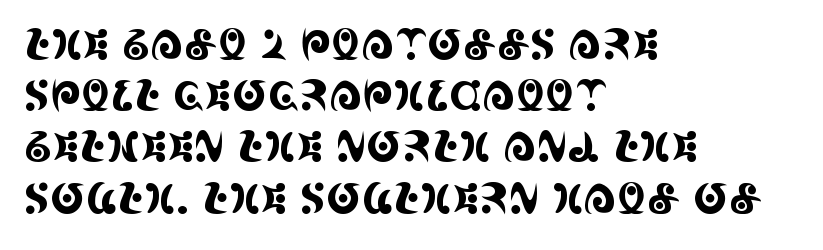
The image shows 42 px condensed serif type, upright; set left-aligned, line spacing 1.22x, normal letter spacing, not underlined; a large x-height.
